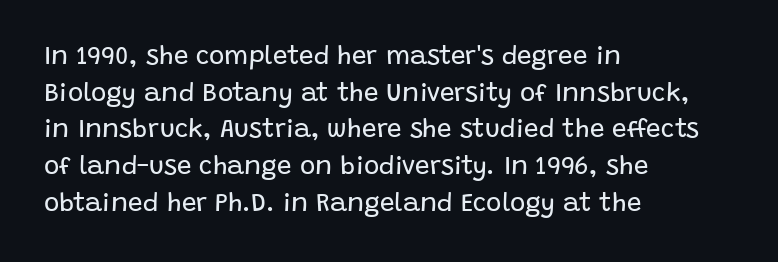
{"italic": "no", "bold": "no", "underline": "no", "align": "left", "line_spacing": "normal", "line_spacing_ratio": 1.41, "letter_spacing": "normal", "letter_spacing_em": 0.0, "glyph_px": 26}
